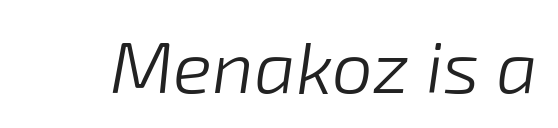
{"italic": "yes", "lean": "right", "slant_degrees": 8, "bold": "no", "weight": "light", "width": "normal", "stroke_contrast": "low", "x_height": "medium", "monospaced": "no", "underline": "no", "letter_spacing": "normal", "letter_spacing_em": 0.0, "glyph_px": 73}
